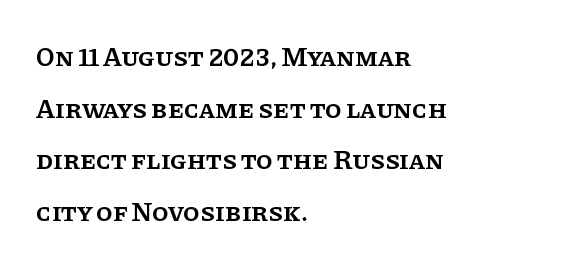
{"italic": "no", "bold": "semi", "underline": "no", "align": "left", "line_spacing": "loose", "line_spacing_ratio": 1.91, "letter_spacing": "normal", "letter_spacing_em": 0.0, "glyph_px": 27}
